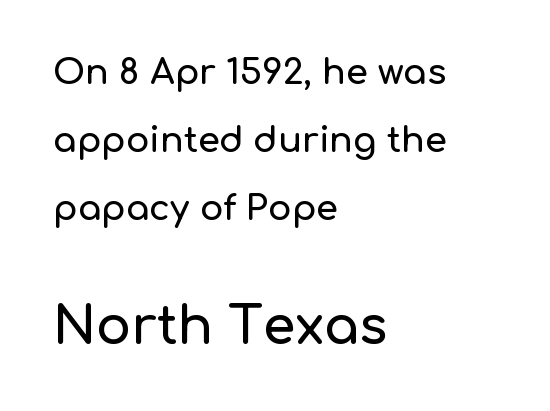
Q: Is the text italic (slanted)? A: No, it is upright.
Q: Is the typeface a serif or a sans-serif typeface? A: Sans-serif.
Q: Is the text underlined? A: No.
Q: How is the paragraph aligned? A: Left-aligned.
Q: Is the spacing between letters normal or unusually wide? A: Normal.
Q: Is the spacing between lines tight, normal or loose? A: Loose.
Q: Which block of text is set in a larger size, the first (top) or the second (bottom)? A: The second (bottom) one.
Q: Width (condensed, normal, or wide)? A: Normal.
Q: Stroke contrast? A: Low.
Q: x-height? A: Medium.
Q: Monospaced? A: No.
